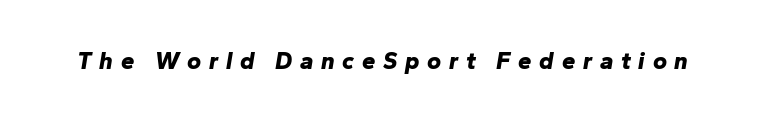
The image shows 24 px bold type, italic (leaning right); set unusually wide letter spacing (+0.32 em), not underlined.
